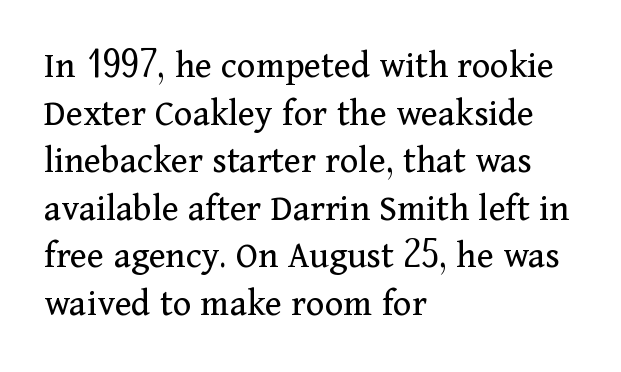
The image shows 39 px regular-weight serif type, upright; set left-aligned, line spacing 1.22x, normal letter spacing, not underlined; medium stroke contrast and a medium x-height.
